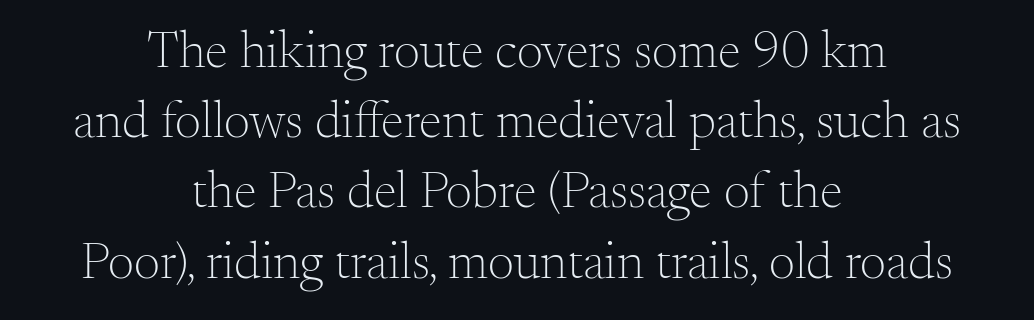
Q: Is the text bold? A: No.
Q: Is the text italic (slanted)? A: No, it is upright.
Q: Is the typeface a serif or a sans-serif typeface? A: Serif.
Q: Is the text underlined? A: No.
Q: How is the paragraph aligned? A: Centered.
Q: Is the spacing between letters normal or unusually wide? A: Normal.
Q: Is the spacing between lines tight, normal or loose? A: Normal.
Q: Width (condensed, normal, or wide)? A: Normal.
Q: Stroke contrast? A: Medium.
Q: x-height? A: Small.
Q: Monospaced? A: No.
